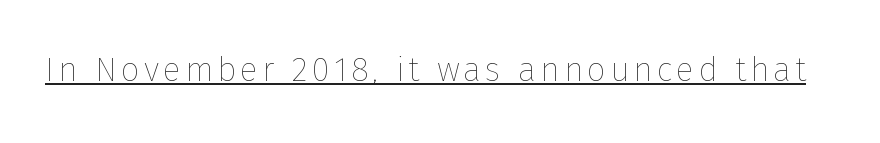
No heavy texture on the line: the type isn't bold. It's the straight-up-and-down kind of type. Looks like regular typesetting: each glyph gets only the width it needs. This is underlined copy, the kind a proofreader might mark for attention.
